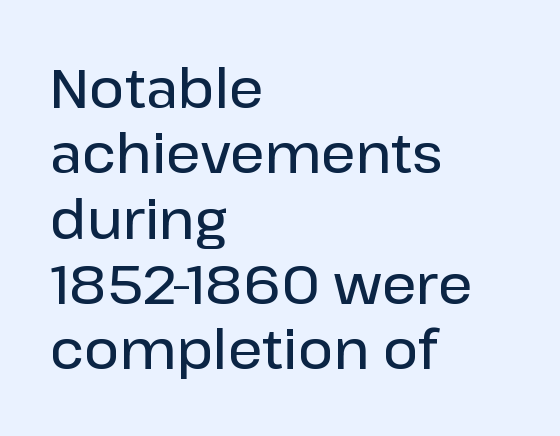
{"serif": "no", "italic": "no", "bold": "semi", "weight": "semibold", "width": "normal", "stroke_contrast": "low", "x_height": "medium", "monospaced": "no", "underline": "no", "align": "left", "line_spacing_ratio": 1.21, "letter_spacing": "normal", "letter_spacing_em": 0.0, "glyph_px": 54}
